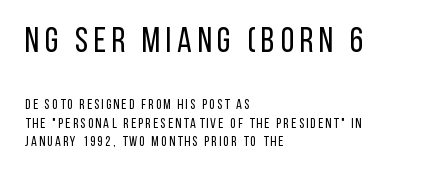
If you drew a ruler down the left edge, every line would touch it. Descenders hang freely into open space. Posture: vertical. Weight: regular or lighter. The composition opens big and finishes small. You can tell from the bare stems that sans-serif type was used.
